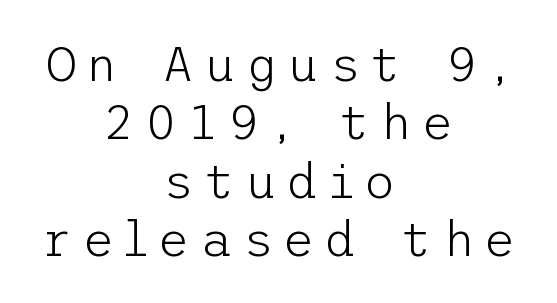
Q: Is the text bold? A: No.
Q: Is the text italic (slanted)? A: No, it is upright.
Q: Is the typeface a serif or a sans-serif typeface? A: Sans-serif.
Q: Is the text underlined? A: No.
Q: How is the paragraph aligned? A: Centered.
Q: Is the spacing between letters normal or unusually wide? A: Unusually wide.
Q: Width (condensed, normal, or wide)? A: Normal.
Q: Stroke contrast? A: Low.
Q: x-height? A: Medium.
